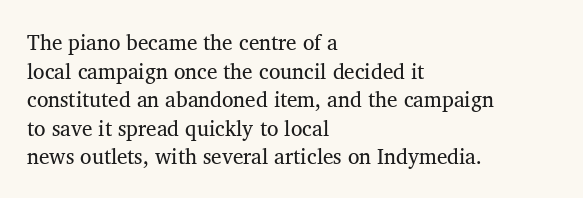
The rendering keeps characters at their native spacing. Does the lettering tilt? It doesn't — this is upright. Descender tails drop into unmarked territory. The lines sit at an ordinary, default distance from one another. One-word summary of the alignment: left.
